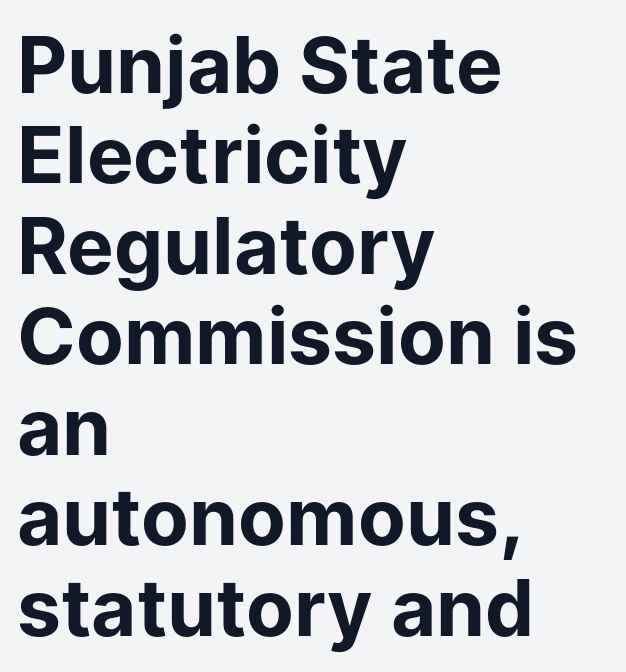
Compared with an ordinary text face, these strokes are far heavier — a full bold. Do the characters align in a grid? No, the font is proportional. Horizontally, the lines are justified to the leading edge only. These lines keep a tight, regular rhythm from letter to letter. It's the straight-up-and-down kind of type. A clean baseline with only descenders dipping below it.
